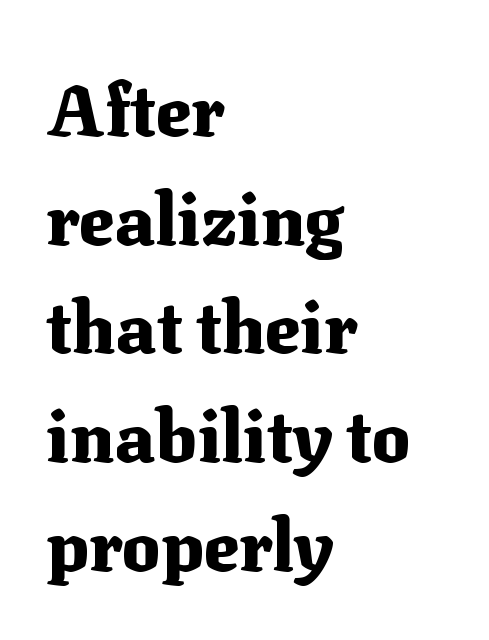
{"serif": "yes", "italic": "no", "bold": "yes", "weight": "heavy", "width": "normal", "stroke_contrast": "medium", "x_height": "medium", "monospaced": "no", "underline": "no", "align": "left", "line_spacing": "normal", "line_spacing_ratio": 1.51, "letter_spacing": "normal", "letter_spacing_em": 0.0, "glyph_px": 72}
